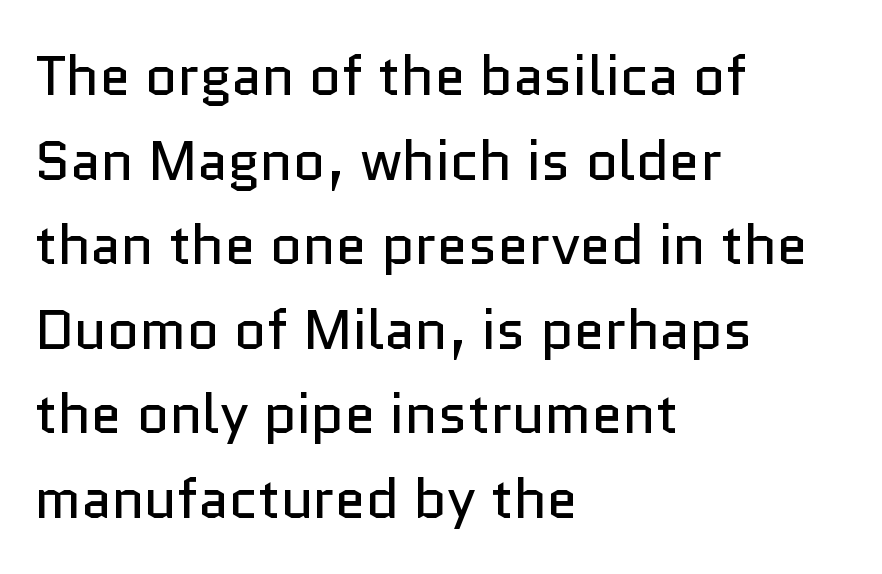
Q: Is the text bold? A: No.
Q: Is the text italic (slanted)? A: No, it is upright.
Q: Is the typeface a serif or a sans-serif typeface? A: Sans-serif.
Q: Is the text underlined? A: No.
Q: How is the paragraph aligned? A: Left-aligned.
Q: Is the spacing between letters normal or unusually wide? A: Normal.
Q: Is the spacing between lines tight, normal or loose? A: Normal.
Q: Width (condensed, normal, or wide)? A: Normal.
Q: Stroke contrast? A: Low.
Q: x-height? A: Medium.
Q: Monospaced? A: No.
